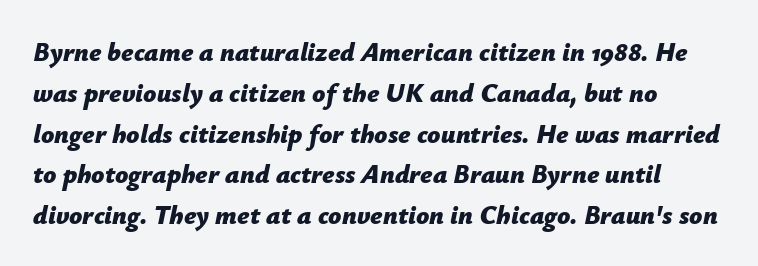
{"italic": "yes", "lean": "right", "slant_degrees": 12, "bold": "yes", "underline": "no", "line_spacing": "normal", "line_spacing_ratio": 1.57, "letter_spacing": "normal", "letter_spacing_em": 0.0, "glyph_px": 26}
